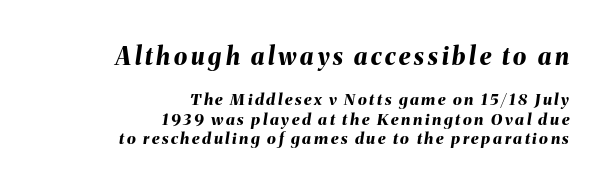
{"italic": "yes", "lean": "right", "slant_degrees": 8, "bold": "yes", "underline": "no", "align": "right", "line_spacing_ratio": 1.21, "larger_block": "first", "size_ratio": 1.5, "glyph_px": 24}
